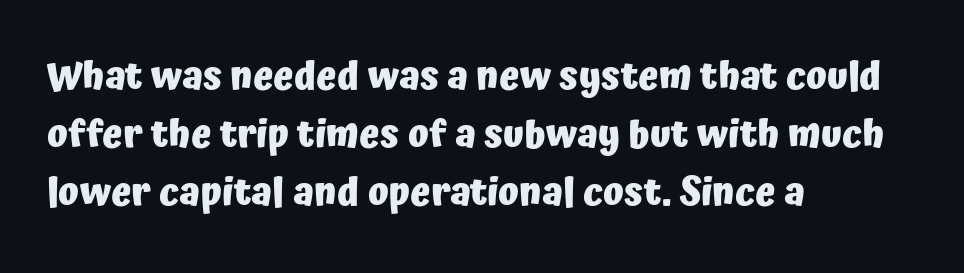
The image shows 38 px heavy sans-serif type, upright; set left-aligned, normal line spacing (1.53x), normal letter spacing, not underlined; low stroke contrast and a medium x-height.
